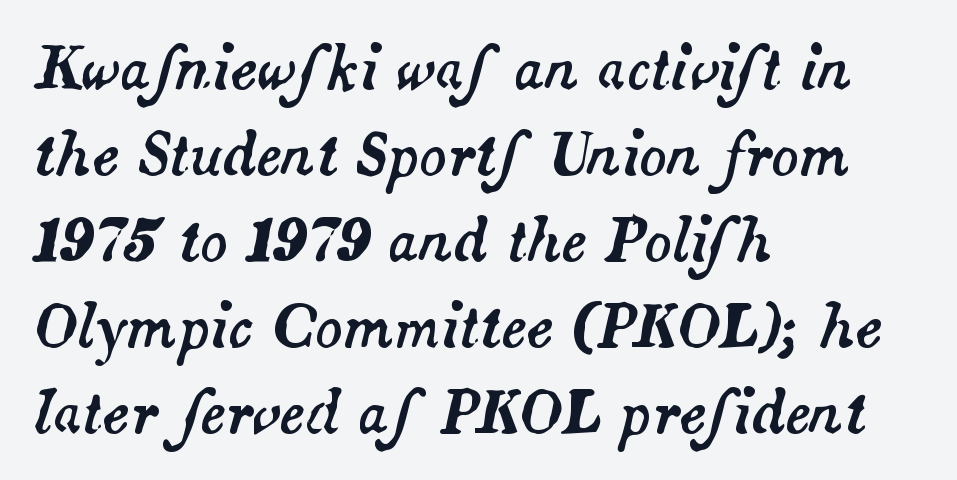
{"italic": "yes", "lean": "right", "slant_degrees": 14, "width": "normal", "stroke_contrast": "medium", "x_height": "small", "monospaced": "no", "underline": "no", "align": "left", "line_spacing": "normal", "line_spacing_ratio": 1.51, "letter_spacing": "normal", "letter_spacing_em": 0.0, "glyph_px": 57}
